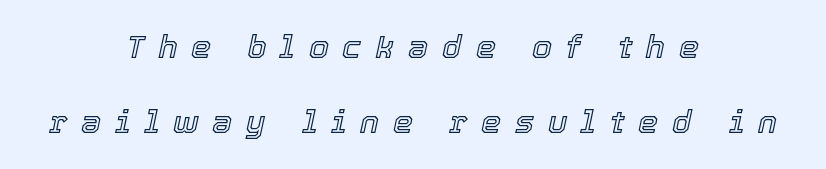
The glyphs look as if they've been sheared to an angle. In CSS terms this would be text-align: center. Descender tails drop into unmarked territory. Widely set lines give the paragraph a tall, airy silhouette. Loose tracking; the words dissolve into strings of separated letters. You could not count columns in this text — the font is proportionally spaced.
